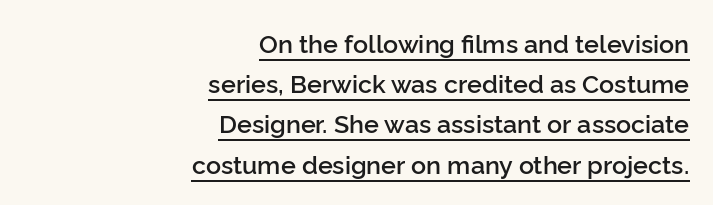
Underlined type. A bit beefed up — I'd call it semibold rather than bold. One glance says typical: line gaps are just what's usual. The paragraph has a hard right edge and a soft left edge. Italic: no, the glyphs are upright roman. Nobody touched the tracking dial on this one.
